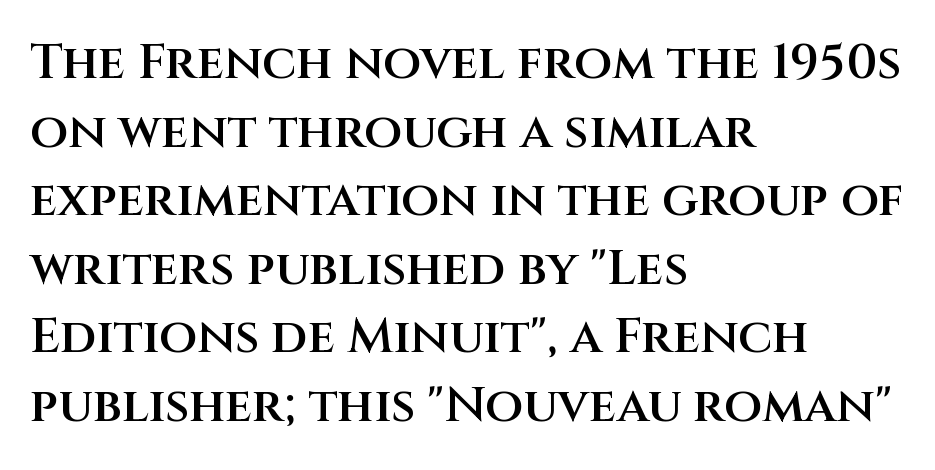
Rows of type keep a routine distance in the vertical direction. How heavy is the stroke? Medium-heavy — a semibold, shy of bold. These lines keep a tight, regular rhythm from letter to letter. Proportional: the letters do not fall into vertical columns.
